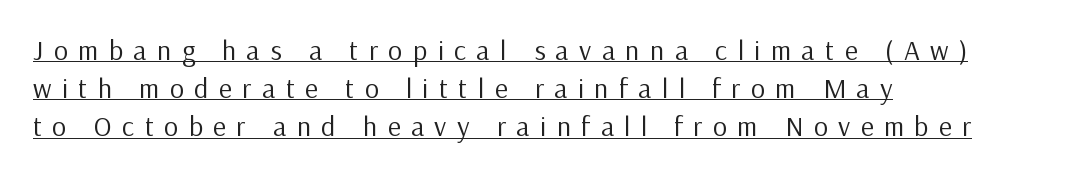
The image shows 28 px regular-weight sans-serif type, upright; set left-aligned, normal line spacing (1.36x), unusually wide letter spacing (+0.37 em), underlined; low stroke contrast and a medium x-height.
